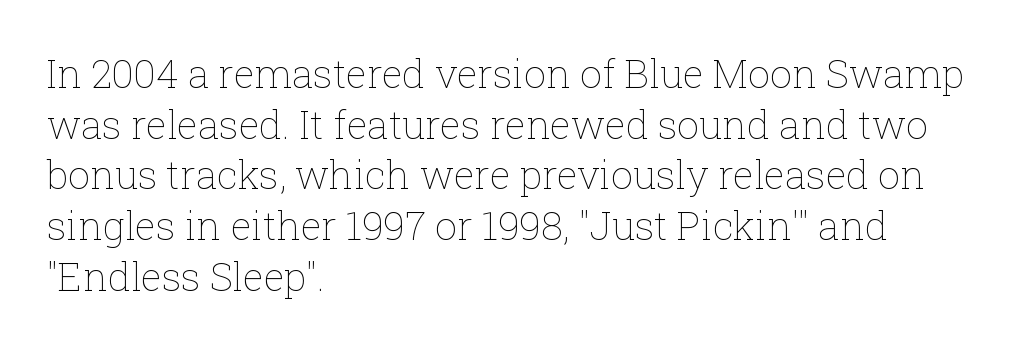
{"italic": "no", "bold": "no", "weight": "thin", "width": "normal", "stroke_contrast": "low", "x_height": "medium", "monospaced": "no", "underline": "no", "align": "left", "line_spacing": "normal", "line_spacing_ratio": 1.3, "letter_spacing": "normal", "letter_spacing_em": 0.0, "glyph_px": 39}
